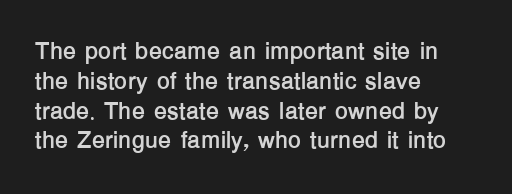
The image shows 24 px bold type, upright; set left-aligned, line spacing 1.24x, normal letter spacing, not underlined.
